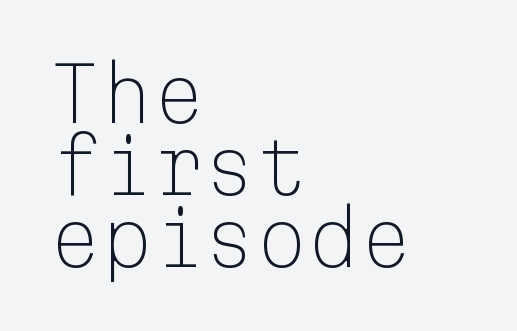
Q: Is the text bold? A: No.
Q: Is the text italic (slanted)? A: No, it is upright.
Q: Is the typeface a serif or a sans-serif typeface? A: Sans-serif.
Q: Is the text underlined? A: No.
Q: How is the paragraph aligned? A: Left-aligned.
Q: Is the spacing between letters normal or unusually wide? A: Normal.
Q: Is the spacing between lines tight, normal or loose? A: Tight.
Q: Width (condensed, normal, or wide)? A: Normal.
Q: Stroke contrast? A: Low.
Q: x-height? A: Medium.
Q: Monospaced? A: Yes.
